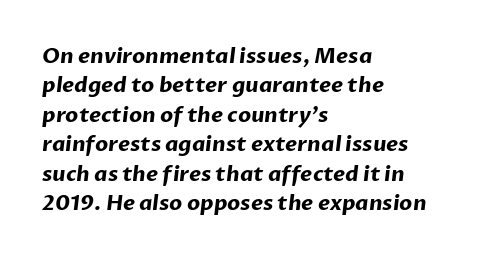
The image shows 21 px bold type; set left-aligned, normal line spacing (1.4x), normal letter spacing, not underlined.
